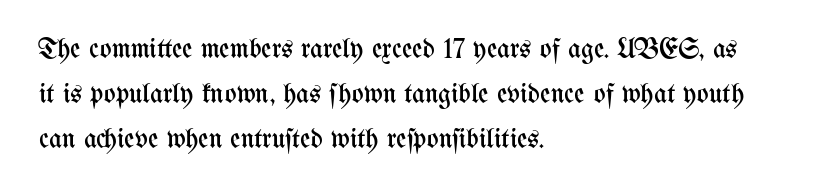
The image shows 28 px regular-weight, condensed type, upright; set left-aligned, normal line spacing (1.6x), normal letter spacing, not underlined; medium stroke contrast and a medium x-height.
